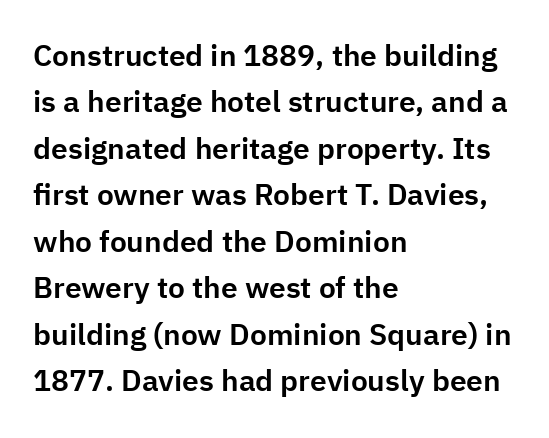
{"serif": "no", "italic": "no", "width": "normal", "stroke_contrast": "low", "x_height": "medium", "monospaced": "no", "underline": "no", "align": "left", "line_spacing": "normal", "line_spacing_ratio": 1.55, "letter_spacing": "normal", "letter_spacing_em": 0.0, "glyph_px": 30}
